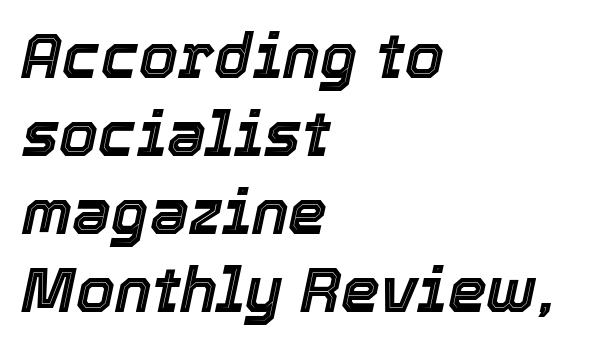
{"italic": "yes", "lean": "right", "slant_degrees": 12, "width": "normal", "x_height": "medium", "monospaced": "no", "underline": "no", "align": "left", "line_spacing": "normal", "line_spacing_ratio": 1.26, "letter_spacing": "normal", "letter_spacing_em": 0.0, "glyph_px": 62}
